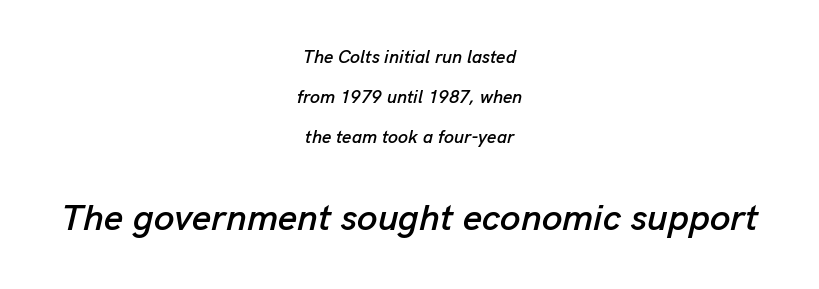
{"italic": "yes", "lean": "right", "slant_degrees": 13, "width": "normal", "stroke_contrast": "low", "x_height": "medium", "monospaced": "no", "underline": "no", "align": "center", "line_spacing": "loose", "line_spacing_ratio": 2.23, "letter_spacing": "normal", "letter_spacing_em": 0.0, "larger_block": "second", "size_ratio": 2.06, "glyph_px": 37}
